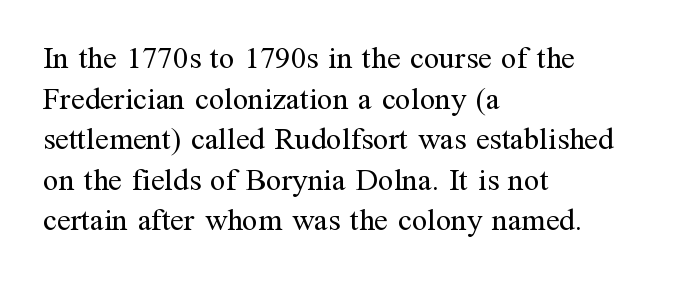
The image shows 31 px regular-weight serif type, upright; set left-aligned, normal line spacing (1.31x), normal letter spacing, not underlined; medium stroke contrast and a medium x-height.
